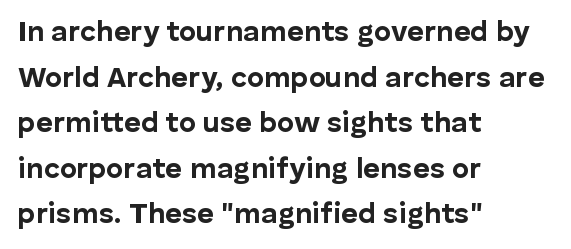
Q: Is the text bold? A: Yes.
Q: Is the text italic (slanted)? A: No, it is upright.
Q: Is the typeface a serif or a sans-serif typeface? A: Sans-serif.
Q: Is the text underlined? A: No.
Q: How is the paragraph aligned? A: Left-aligned.
Q: Is the spacing between letters normal or unusually wide? A: Normal.
Q: Is the spacing between lines tight, normal or loose? A: Normal.
Q: Width (condensed, normal, or wide)? A: Normal.
Q: Stroke contrast? A: Low.
Q: x-height? A: Medium.
Q: Monospaced? A: No.
